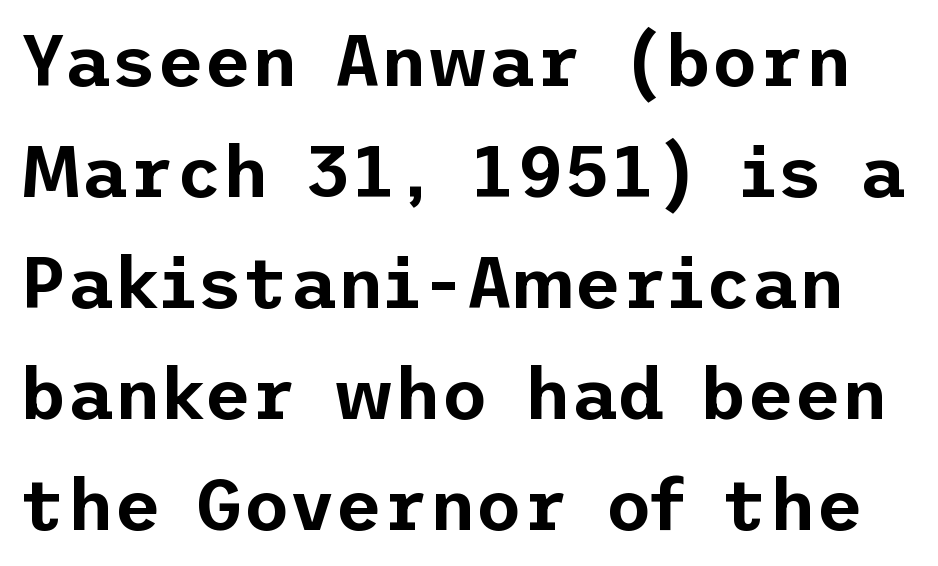
Each letter's strokes conclude bluntly, with no projecting serifs. The space beneath each line is pristine and unruled. Posture: upright roman. The letterforms sit shoulder to shoulder at normal distance. The lines sit at an ordinary, default distance from one another.
